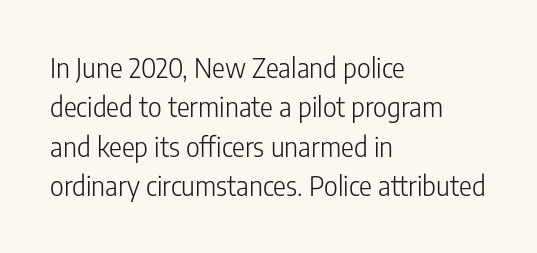
Quick note: not italic, upright. Is the stroke heavy? The answer is a plain regular-or-lighter. The setting favours the left margin, as ordinary paragraphs usually do. Has an underline been added? It has not. Tracking here is standard; glyphs follow each other at the usual distance. Line spacing here is normal.
